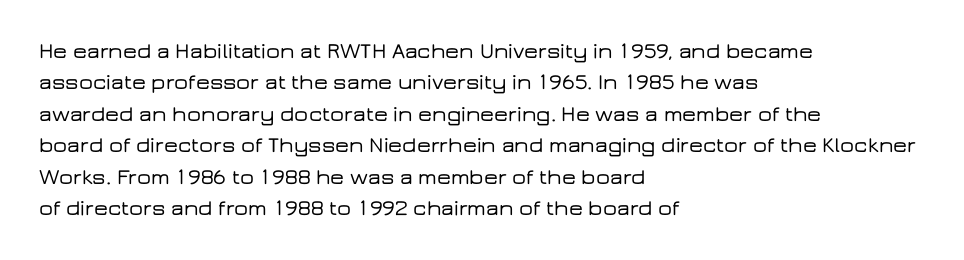
Quick note: underline off. Interline gaps are of average width in this sample. Notice how the stems are strictly vertical — no italics here. How are the letters spaced? Ordinarily, with no added tracking. The lines are quadded left.
